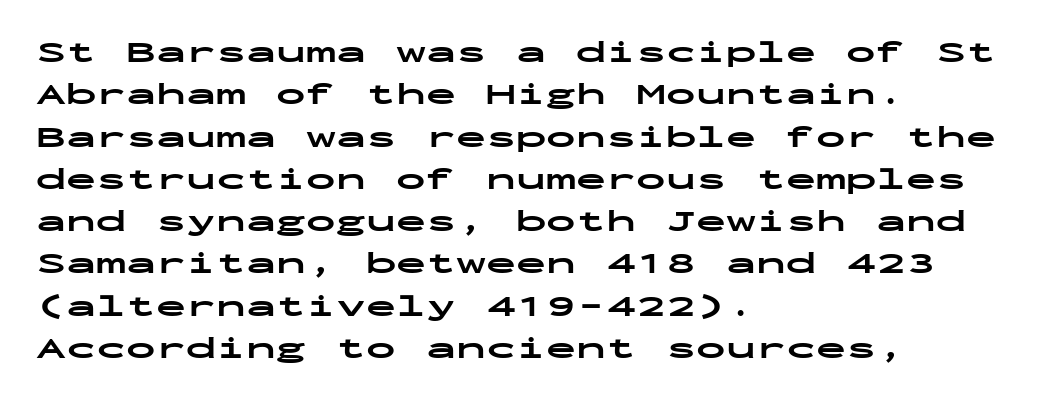
The passage shown is typed in a monospace face where columns stay perfectly aligned. If you measured baseline to baseline, you'd find a middling distance. Plain, unruled lines of type. Letter spacing: default.
